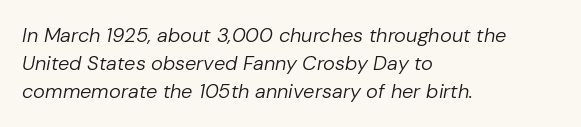
The image shows 20 px text type, italic (leaning right); set left-aligned, normal line spacing (1.4x), normal letter spacing, not underlined.
